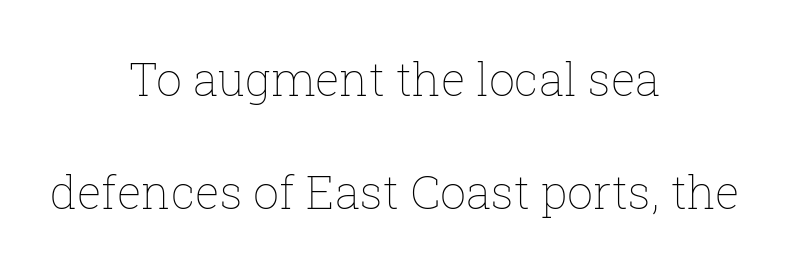
The image shows 46 px thin type, upright; set centered, loose line spacing (2.46x), normal letter spacing, not underlined; low stroke contrast and a medium x-height.
